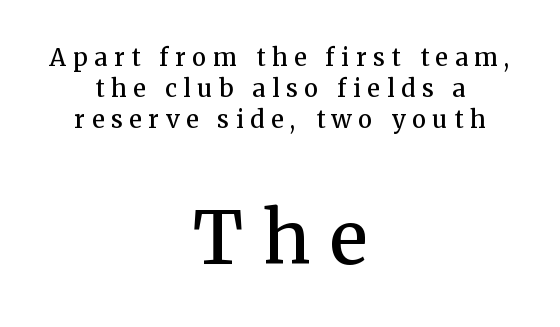
The image shows 72 px semibold serif type, upright; set centered, normal line spacing (1.3x), unusually wide letter spacing (+0.28 em), not underlined; the second (bottom) block is 3.0x larger; medium stroke contrast and a medium x-height.
